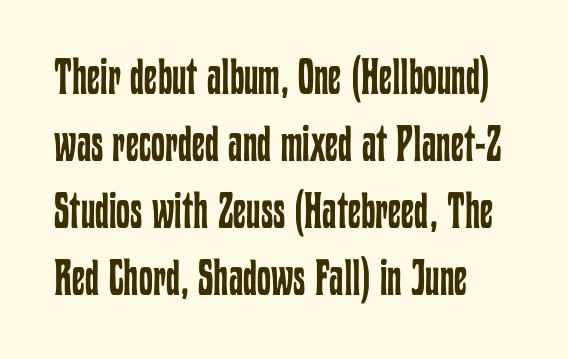
Unlike italic type, these characters show no tilt at all. These lines keep a tight, regular rhythm from letter to letter. Notice how the passage keeps a crisp vertical edge on the left only. Compared with typical paragraphs, the rows here are spaced about the same.
